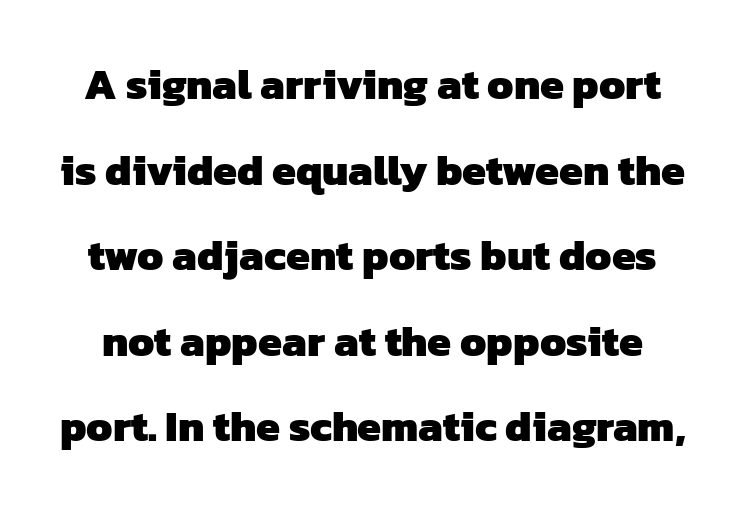
Q: Is the text bold? A: Yes.
Q: Is the typeface a serif or a sans-serif typeface? A: Sans-serif.
Q: Is the text underlined? A: No.
Q: Is the spacing between letters normal or unusually wide? A: Normal.
Q: Is the spacing between lines tight, normal or loose? A: Loose.
Q: Width (condensed, normal, or wide)? A: Normal.
Q: Stroke contrast? A: Low.
Q: x-height? A: Medium.
Q: Monospaced? A: No.
